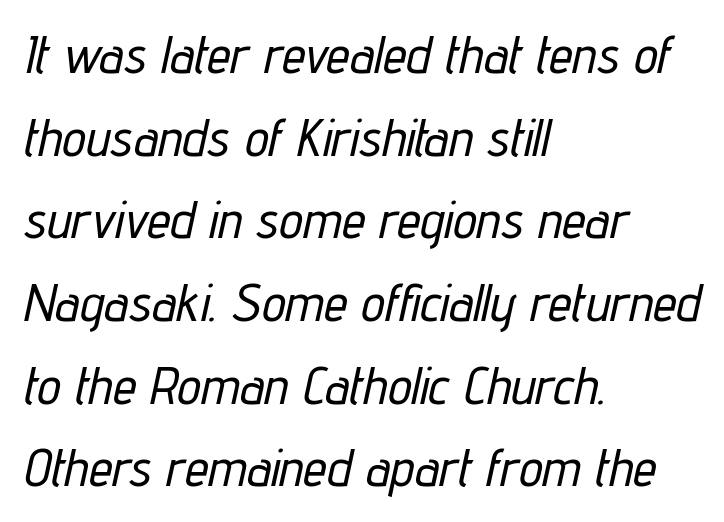
{"italic": "yes", "lean": "right", "slant_degrees": 12, "width": "condensed", "stroke_contrast": "low", "x_height": "medium", "monospaced": "no", "underline": "no", "align": "left", "line_spacing": "normal", "line_spacing_ratio": 1.56, "letter_spacing": "normal", "letter_spacing_em": 0.0, "glyph_px": 53}
